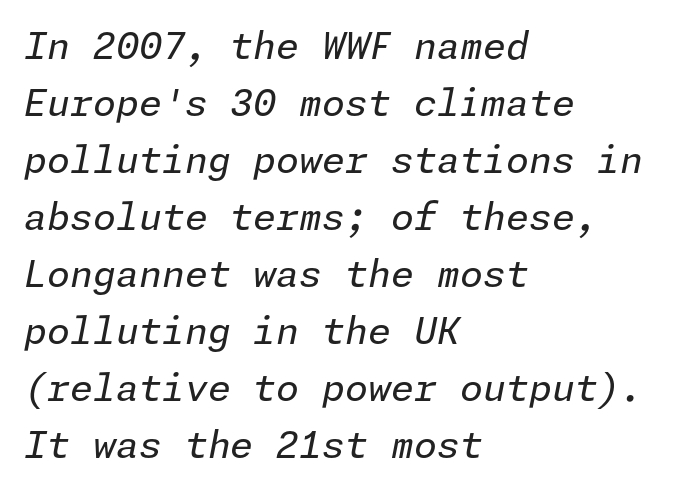
Q: Is the text bold? A: No.
Q: Is the text italic (slanted)? A: Yes, it leans right by about 11 degrees.
Q: Is the text underlined? A: No.
Q: How is the paragraph aligned? A: Left-aligned.
Q: Is the spacing between letters normal or unusually wide? A: Normal.
Q: Is the spacing between lines tight, normal or loose? A: Normal.
Q: Width (condensed, normal, or wide)? A: Normal.
Q: Stroke contrast? A: Low.
Q: x-height? A: Medium.
